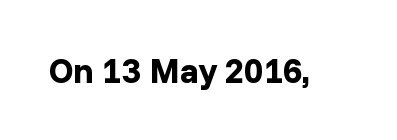
{"serif": "no", "italic": "no", "bold": "yes", "weight": "bold", "width": "normal", "stroke_contrast": "low", "x_height": "medium", "monospaced": "no", "underline": "no", "letter_spacing": "normal", "letter_spacing_em": 0.0, "glyph_px": 35}
